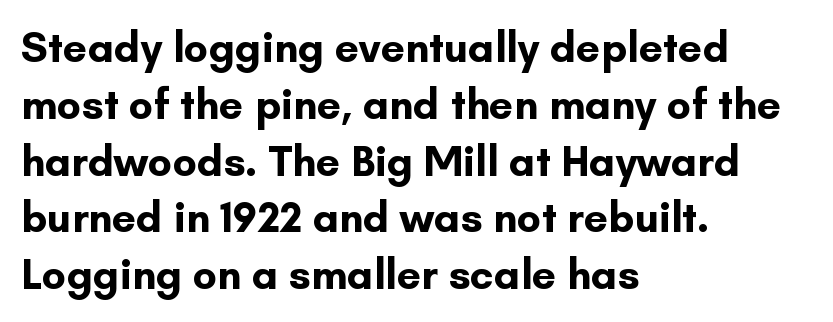
Q: Is the text bold? A: Yes.
Q: Is the text italic (slanted)? A: No, it is upright.
Q: Is the typeface a serif or a sans-serif typeface? A: Sans-serif.
Q: Is the text underlined? A: No.
Q: How is the paragraph aligned? A: Left-aligned.
Q: Is the spacing between letters normal or unusually wide? A: Normal.
Q: Is the spacing between lines tight, normal or loose? A: Normal.
Q: Width (condensed, normal, or wide)? A: Normal.
Q: Stroke contrast? A: Low.
Q: x-height? A: Small.
Q: Monospaced? A: No.
